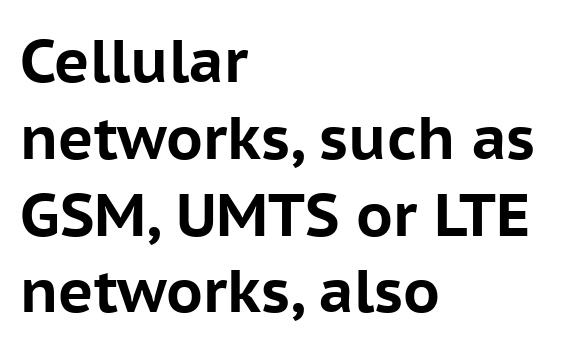
The string is rendered with underlining switched off. On the weight axis this lands at bold, roughly 700. Typographically, this falls in the sans-serif category. There is no visible air inserted between adjacent glyphs.
